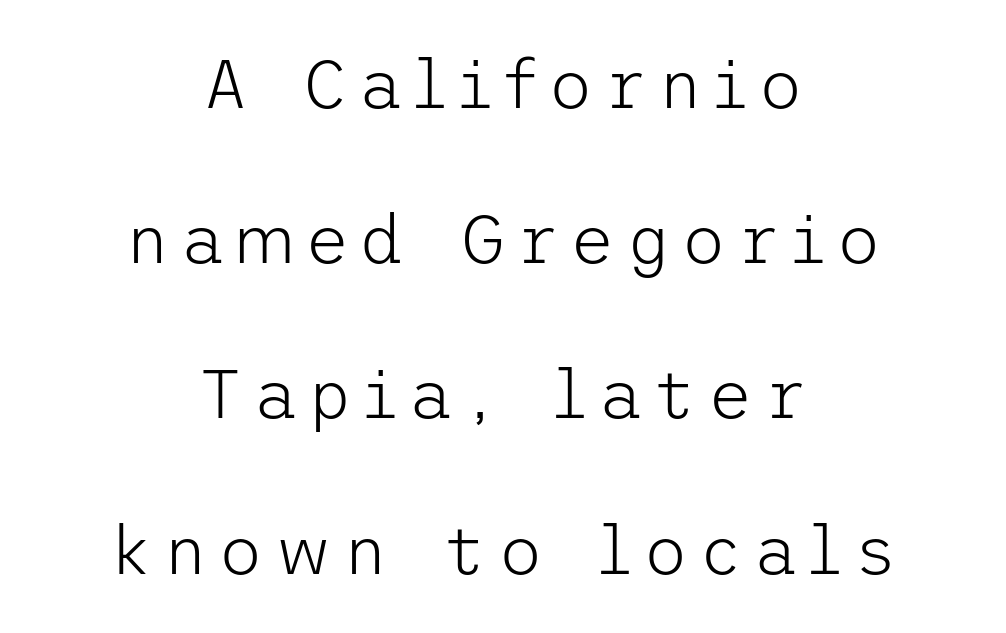
Q: Is the text bold? A: No.
Q: Is the text italic (slanted)? A: No, it is upright.
Q: Is the typeface a serif or a sans-serif typeface? A: Sans-serif.
Q: Is the text underlined? A: No.
Q: How is the paragraph aligned? A: Centered.
Q: Is the spacing between lines tight, normal or loose? A: Loose.
Q: Width (condensed, normal, or wide)? A: Normal.
Q: Stroke contrast? A: Low.
Q: x-height? A: Medium.
